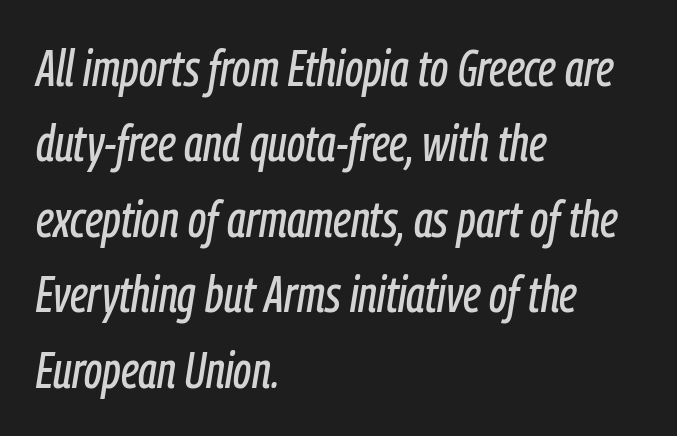
{"italic": "yes", "lean": "right", "slant_degrees": 9, "width": "condensed", "stroke_contrast": "low", "x_height": "medium", "monospaced": "no", "underline": "no", "align": "left", "line_spacing": "normal", "line_spacing_ratio": 1.48, "letter_spacing": "normal", "letter_spacing_em": 0.0, "glyph_px": 51}
